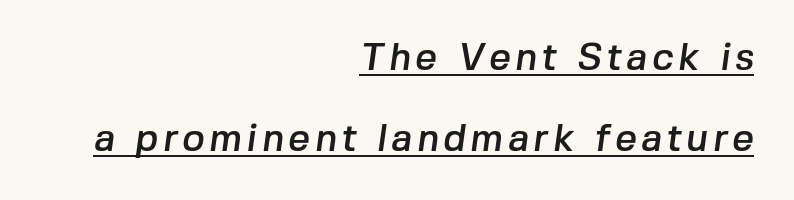
The image shows 38 px sans-serif type; set right-aligned, loose line spacing (2.13x), underlined; low stroke contrast and a medium x-height.
